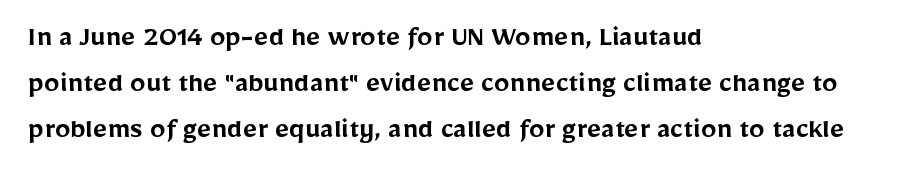
Varying glyph widths throughout — classic text-font behaviour. Rule under the text: the space is simply empty. The rows are spaced the way most documents space them. It's the straight-up-and-down kind of type. Slightly chunky letters — semibold, I'd say, not full bold.
